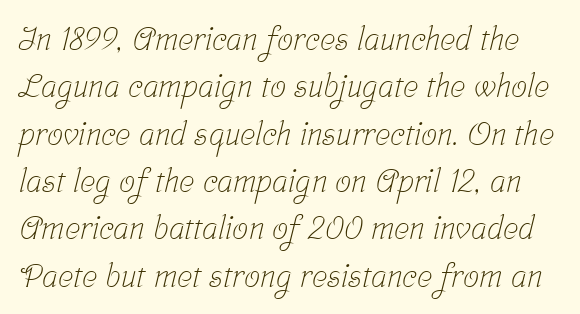
Q: Is the text bold? A: No.
Q: Is the typeface a serif or a sans-serif typeface? A: Serif.
Q: Is the text underlined? A: No.
Q: Is the spacing between letters normal or unusually wide? A: Normal.
Q: Is the spacing between lines tight, normal or loose? A: Normal.
Q: Width (condensed, normal, or wide)? A: Condensed.
Q: Stroke contrast? A: Low.
Q: x-height? A: Medium.
Q: Monospaced? A: No.
